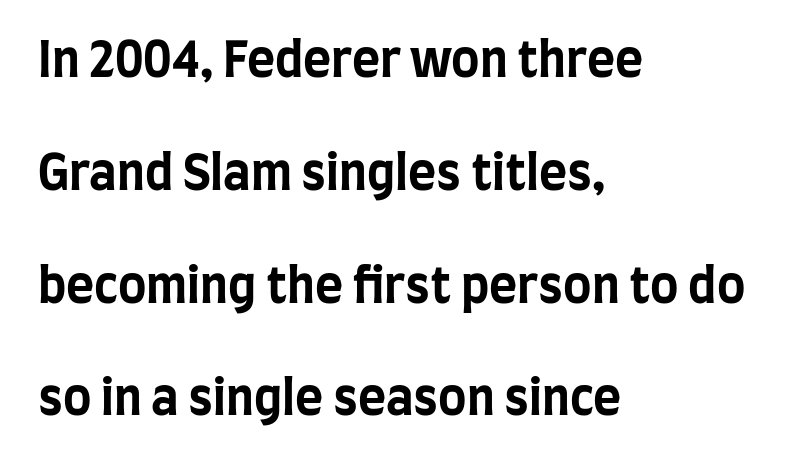
The image shows 48 px bold, condensed sans-serif type, upright; set left-aligned, loose line spacing (2.35x), normal letter spacing, not underlined; low stroke contrast and a large x-height.
